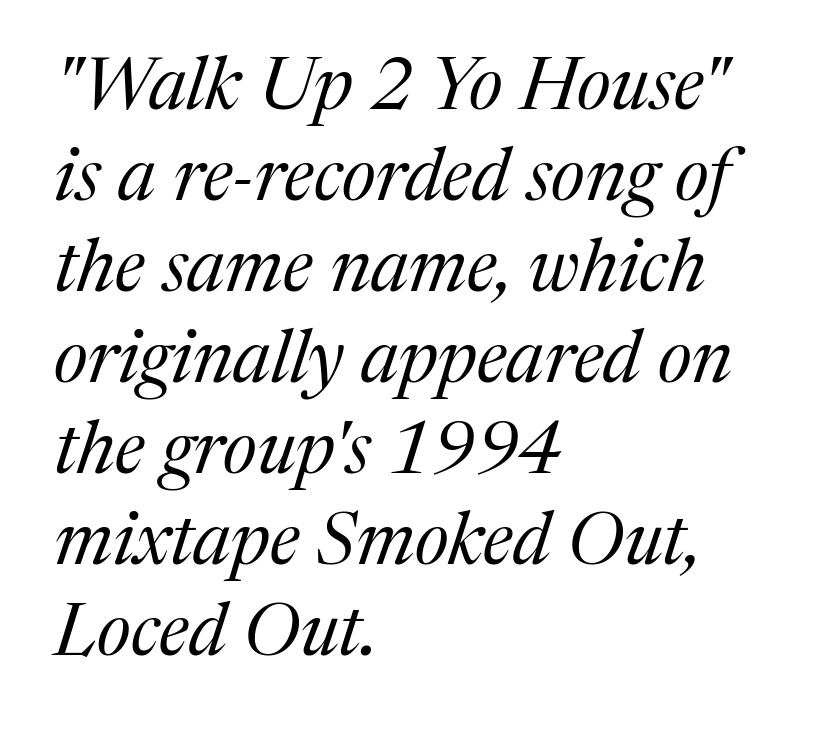
Q: Is the text bold? A: No.
Q: Is the text italic (slanted)? A: Yes, it leans right by about 17 degrees.
Q: Is the typeface a serif or a sans-serif typeface? A: Serif.
Q: Is the text underlined? A: No.
Q: How is the paragraph aligned? A: Left-aligned.
Q: Is the spacing between letters normal or unusually wide? A: Normal.
Q: Width (condensed, normal, or wide)? A: Normal.
Q: Stroke contrast? A: Medium.
Q: x-height? A: Medium.
Q: Monospaced? A: No.
